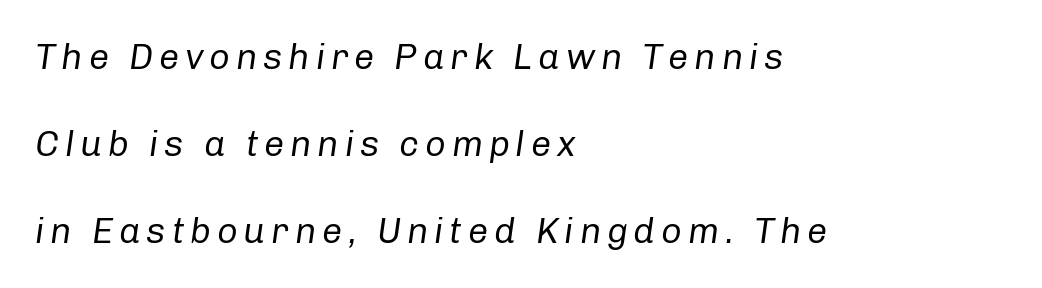
{"italic": "yes", "lean": "right", "slant_degrees": 8, "bold": "no", "weight": "regular", "width": "normal", "stroke_contrast": "low", "x_height": "medium", "monospaced": "no", "underline": "no", "align": "left", "line_spacing": "loose", "line_spacing_ratio": 2.42, "glyph_px": 36}
